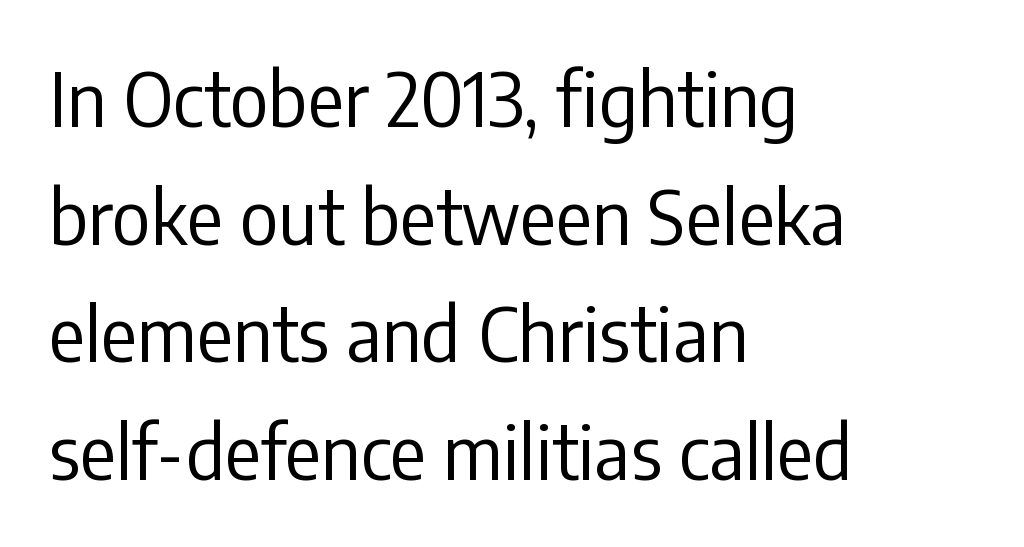
{"serif": "no", "italic": "no", "bold": "no", "weight": "regular", "width": "condensed", "stroke_contrast": "low", "x_height": "medium", "monospaced": "no", "underline": "no", "align": "left", "line_spacing": "normal", "line_spacing_ratio": 1.57, "letter_spacing": "normal", "letter_spacing_em": 0.0, "glyph_px": 75}
